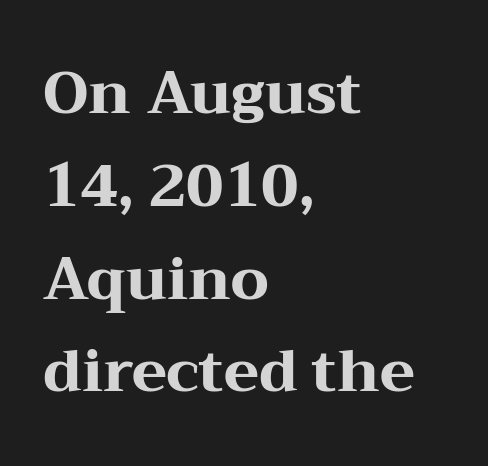
Q: Is the text bold? A: Yes.
Q: Is the text italic (slanted)? A: No, it is upright.
Q: Is the typeface a serif or a sans-serif typeface? A: Serif.
Q: Is the text underlined? A: No.
Q: How is the paragraph aligned? A: Left-aligned.
Q: Is the spacing between letters normal or unusually wide? A: Normal.
Q: Is the spacing between lines tight, normal or loose? A: Normal.
Q: Width (condensed, normal, or wide)? A: Wide.
Q: Stroke contrast? A: Medium.
Q: x-height? A: Medium.
Q: Monospaced? A: No.
